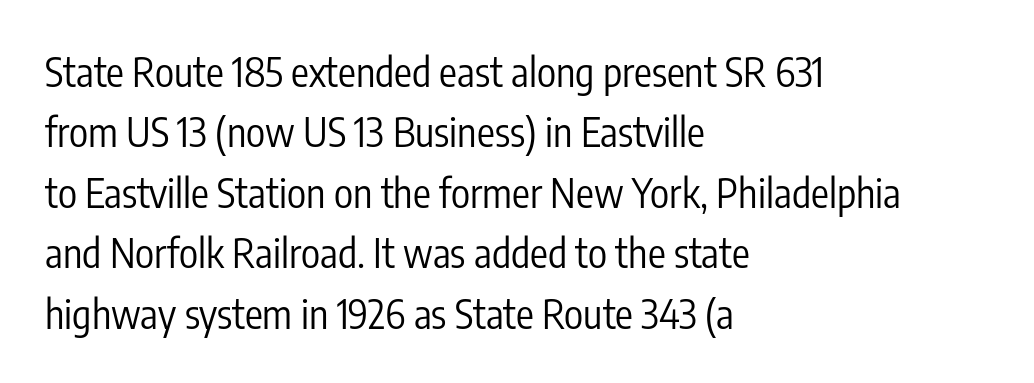
{"serif": "no", "italic": "no", "bold": "no", "weight": "regular", "width": "condensed", "stroke_contrast": "low", "x_height": "medium", "monospaced": "no", "underline": "no", "align": "left", "line_spacing": "normal", "line_spacing_ratio": 1.51, "letter_spacing": "normal", "letter_spacing_em": 0.0, "glyph_px": 40}
